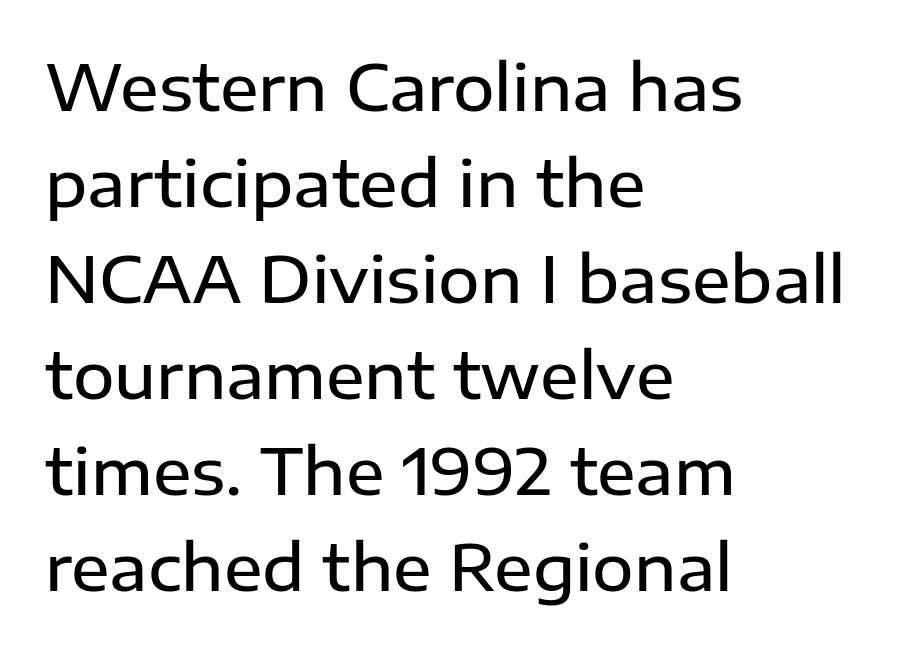
The image shows 64 px semibold sans-serif type, upright; set left-aligned, normal line spacing (1.5x), normal letter spacing, not underlined; low stroke contrast and a medium x-height.
